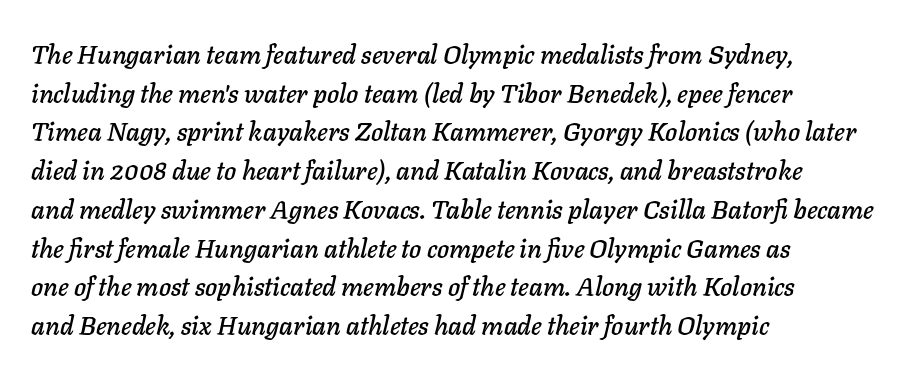
Q: Is the text italic (slanted)? A: Yes, it leans right by about 11 degrees.
Q: Is the text underlined? A: No.
Q: How is the paragraph aligned? A: Left-aligned.
Q: Is the spacing between letters normal or unusually wide? A: Normal.
Q: Is the spacing between lines tight, normal or loose? A: Normal.
